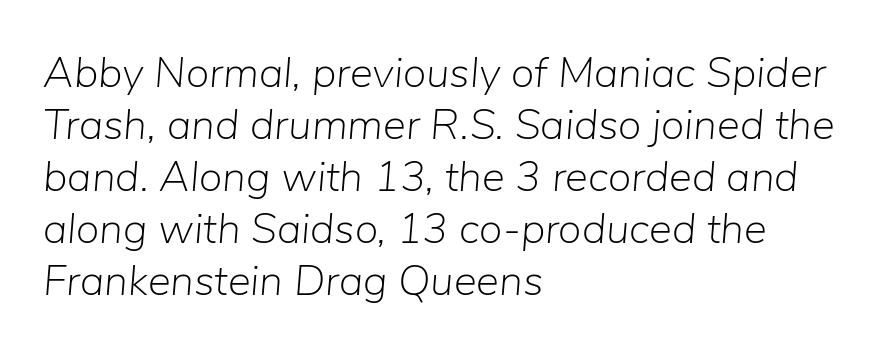
The lines are quadded left. Observe the lean: these are italic letterforms. Observe the ordinary spacing: letters are neighbours, not strangers. Stems and bowls with no extra thickness — not bold. Just letters on the line, the space beneath them empty. Think of a printed novel: that variable character pitch is what you see here.
